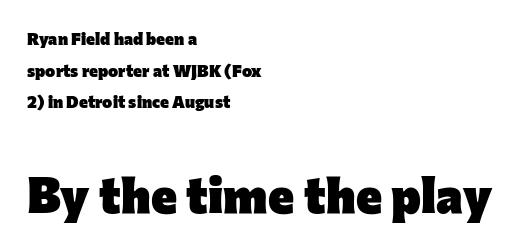
The image shows 50 px heavy sans-serif type, upright; set left-aligned, line spacing 1.86x, normal letter spacing, not underlined; the second (bottom) block is 2.94x larger; low stroke contrast and a medium x-height.
